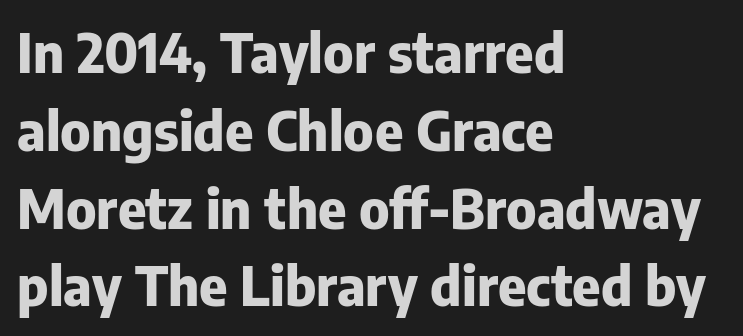
The image shows 54 px heavy sans-serif type, upright; set left-aligned, normal line spacing (1.44x), normal letter spacing, not underlined; low stroke contrast and a medium x-height.
